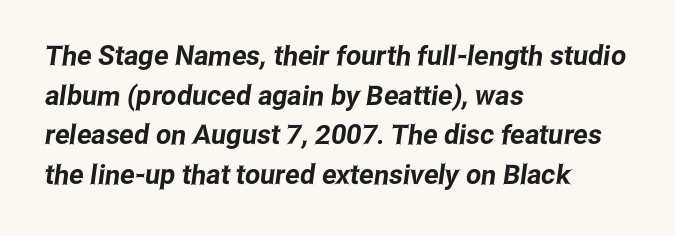
The image shows 27 px text type; set left-aligned, normal line spacing (1.47x), normal letter spacing, not underlined.
